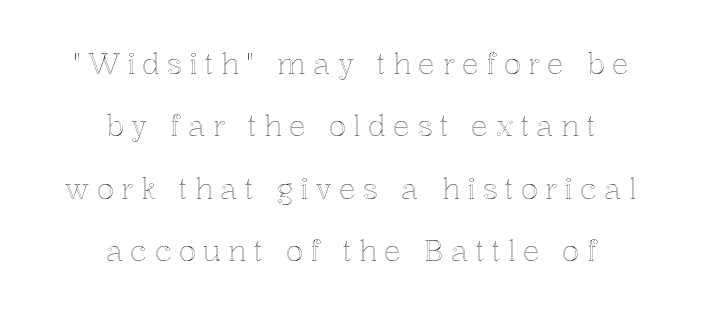
There is plenty of visible air inserted between adjacent glyphs. Horizontally, the lines are justified to the midpoint only. It's the straight-up-and-down kind of type. Is this a fixed-width face? No — the glyphs have proportional, varying widths. Letters rest on an invisible, unmarked baseline. This sample trades compactness for vertical openness between lines.
